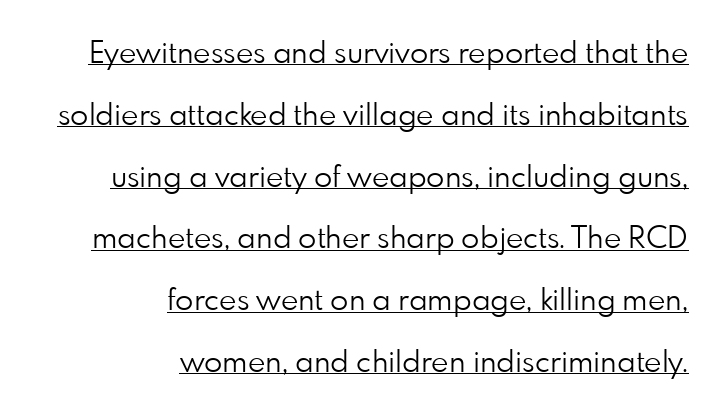
The image shows 30 px light sans-serif type, upright; set right-aligned, loose line spacing (2.06x), normal letter spacing, underlined; low stroke contrast and a small x-height.
